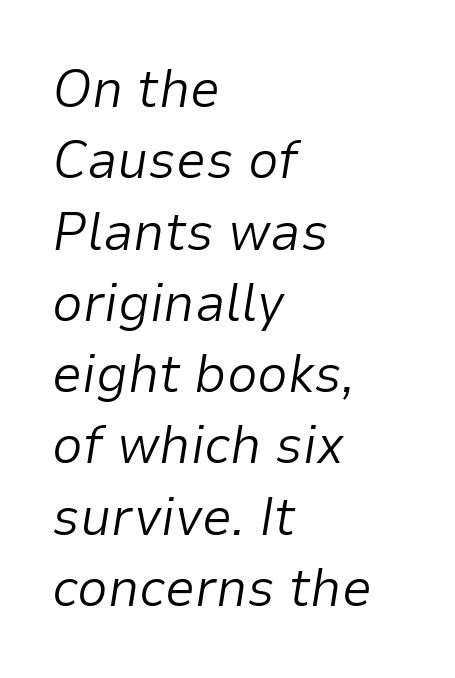
Q: Is the text bold? A: No.
Q: Is the text italic (slanted)? A: Yes, it leans right by about 9 degrees.
Q: Is the text underlined? A: No.
Q: How is the paragraph aligned? A: Left-aligned.
Q: Is the spacing between letters normal or unusually wide? A: Normal.
Q: Is the spacing between lines tight, normal or loose? A: Normal.
Q: Width (condensed, normal, or wide)? A: Normal.
Q: Stroke contrast? A: Low.
Q: x-height? A: Medium.
Q: Monospaced? A: No.
